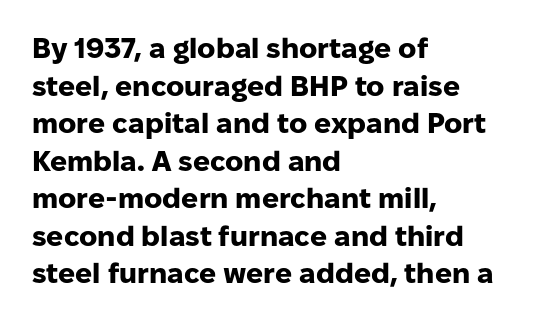
{"serif": "no", "italic": "no", "bold": "yes", "weight": "heavy", "width": "normal", "stroke_contrast": "low", "x_height": "medium", "monospaced": "no", "underline": "no", "align": "left", "line_spacing": "normal", "line_spacing_ratio": 1.34, "letter_spacing": "normal", "letter_spacing_em": 0.0, "glyph_px": 28}
